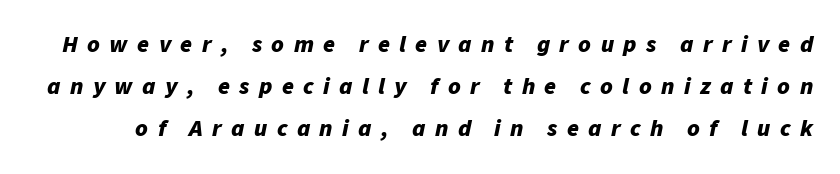
{"italic": "yes", "lean": "right", "slant_degrees": 11, "bold": "yes", "underline": "no", "line_spacing_ratio": 1.76, "letter_spacing": "wide", "letter_spacing_em": 0.39, "glyph_px": 24}
